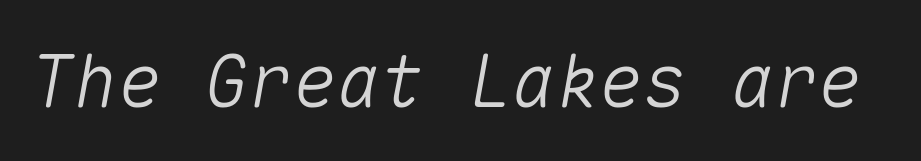
The image shows 73 px text type, italic (leaning right), monospaced; set normal letter spacing, not underlined; medium stroke contrast and a medium x-height.
